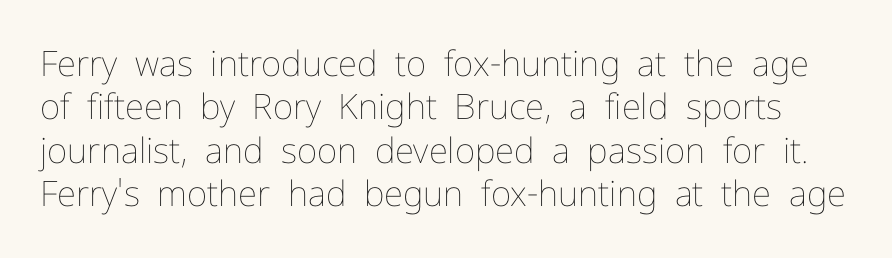
{"italic": "no", "bold": "no", "weight": "thin", "width": "normal", "stroke_contrast": "low", "x_height": "medium", "monospaced": "no", "underline": "no", "line_spacing_ratio": 1.24, "letter_spacing": "normal", "letter_spacing_em": 0.0, "glyph_px": 35}
